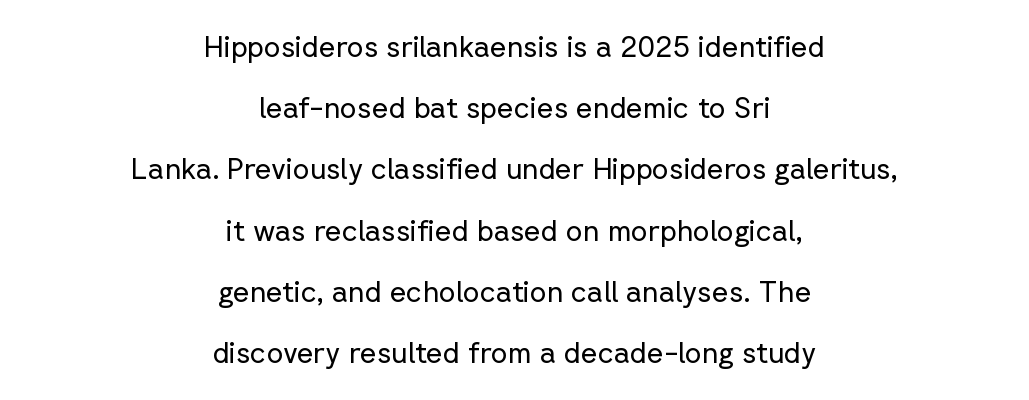
Unbolded letterforms with no extra heft. Style check: upright. Grotesque or geometric, the face here clearly has no serifs. The area under the type is left untouched. You could not count columns in this text — the font is proportionally spaced. Visually the block forms a symmetrical silhouette, jagged on both flanks.
